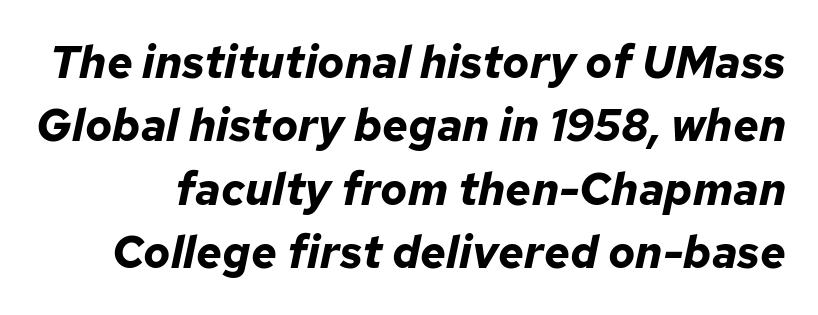
The image shows 45 px bold type, italic (leaning right); set normal line spacing (1.41x), normal letter spacing, not underlined; low stroke contrast and a medium x-height.
